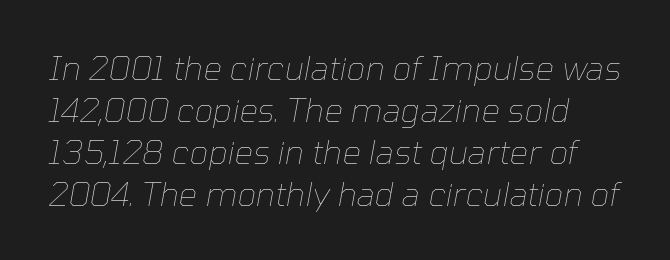
Q: Is the text bold? A: No.
Q: Is the text italic (slanted)? A: Yes, it leans right by about 10 degrees.
Q: Is the text underlined? A: No.
Q: Is the spacing between letters normal or unusually wide? A: Normal.
Q: Is the spacing between lines tight, normal or loose? A: Normal.
Q: Width (condensed, normal, or wide)? A: Normal.
Q: Stroke contrast? A: Low.
Q: x-height? A: Medium.
Q: Monospaced? A: No.
